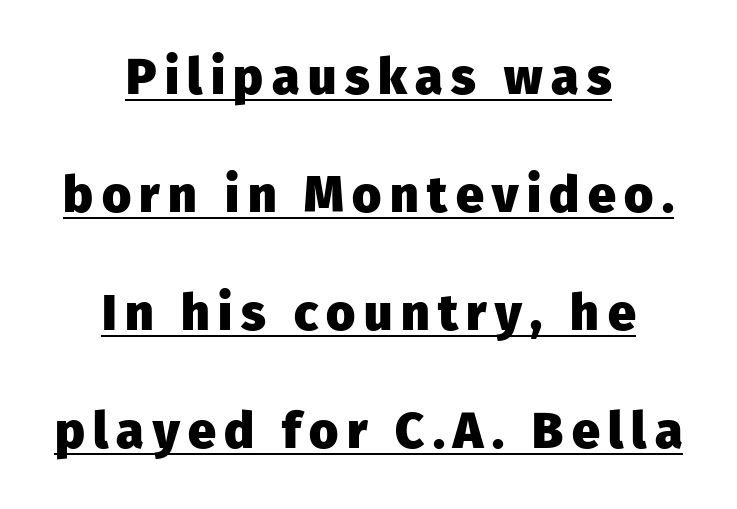
The image shows 50 px heavy sans-serif type, upright; set centered, loose line spacing (2.36x), underlined; low stroke contrast and a medium x-height.
